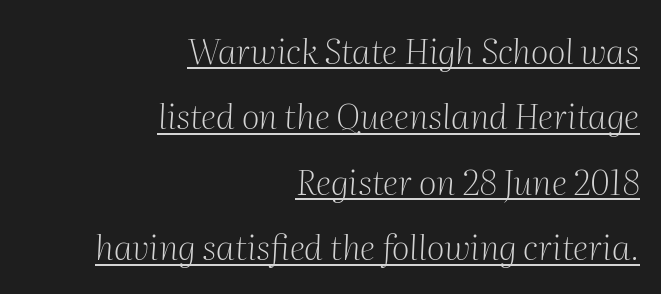
Q: Is the text bold? A: No.
Q: Is the text italic (slanted)? A: Yes, it leans right by about 2 degrees.
Q: Is the typeface a serif or a sans-serif typeface? A: Serif.
Q: Is the text underlined? A: Yes.
Q: How is the paragraph aligned? A: Right-aligned.
Q: Is the spacing between letters normal or unusually wide? A: Normal.
Q: Width (condensed, normal, or wide)? A: Normal.
Q: Stroke contrast? A: Medium.
Q: x-height? A: Medium.
Q: Monospaced? A: No.
